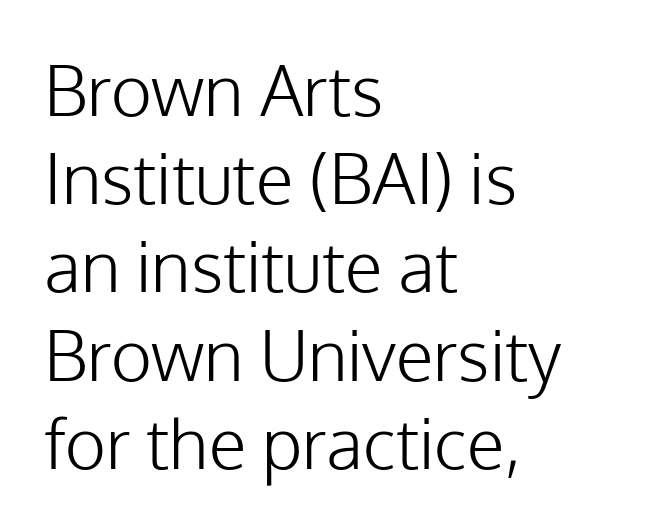
Q: Is the text bold? A: No.
Q: Is the text italic (slanted)? A: No, it is upright.
Q: Is the typeface a serif or a sans-serif typeface? A: Sans-serif.
Q: Is the text underlined? A: No.
Q: How is the paragraph aligned? A: Left-aligned.
Q: Is the spacing between letters normal or unusually wide? A: Normal.
Q: Is the spacing between lines tight, normal or loose? A: Normal.
Q: Width (condensed, normal, or wide)? A: Normal.
Q: Stroke contrast? A: Low.
Q: x-height? A: Medium.
Q: Monospaced? A: No.
